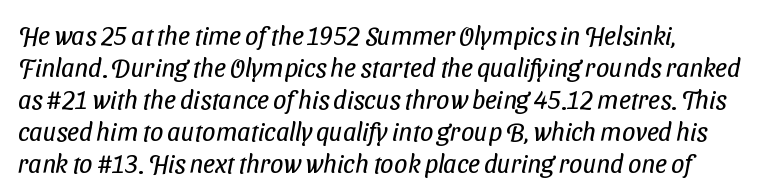
Q: Is the text bold? A: No.
Q: Is the text underlined? A: No.
Q: Is the spacing between letters normal or unusually wide? A: Normal.
